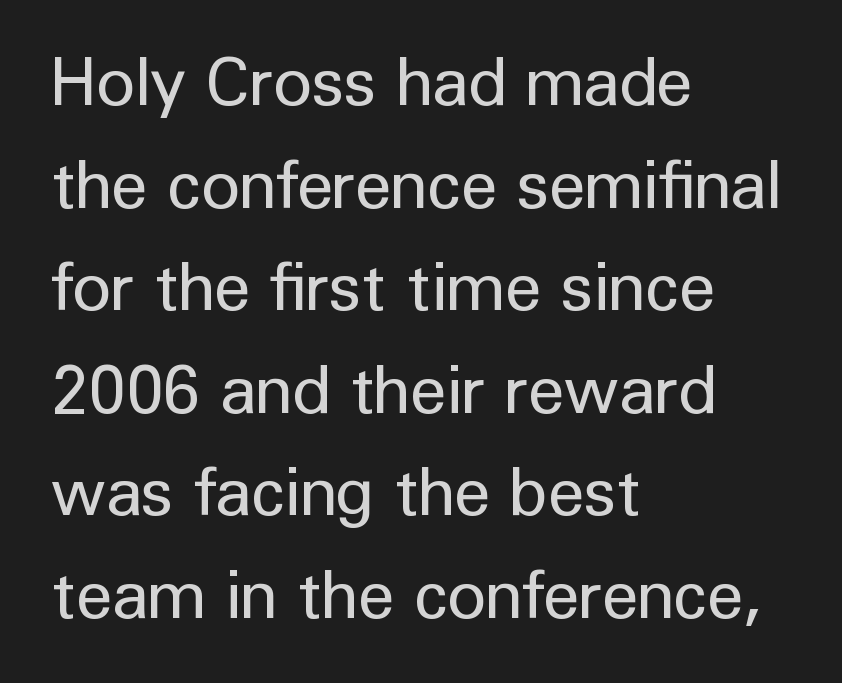
The text was rendered using a sans face with plain stroke endings. The cut favours lightness, reaching ordinary text weight at its darkest. This sample uses plain, unmodified letter spacing. Evenly set lines give the paragraph a standard silhouette.
